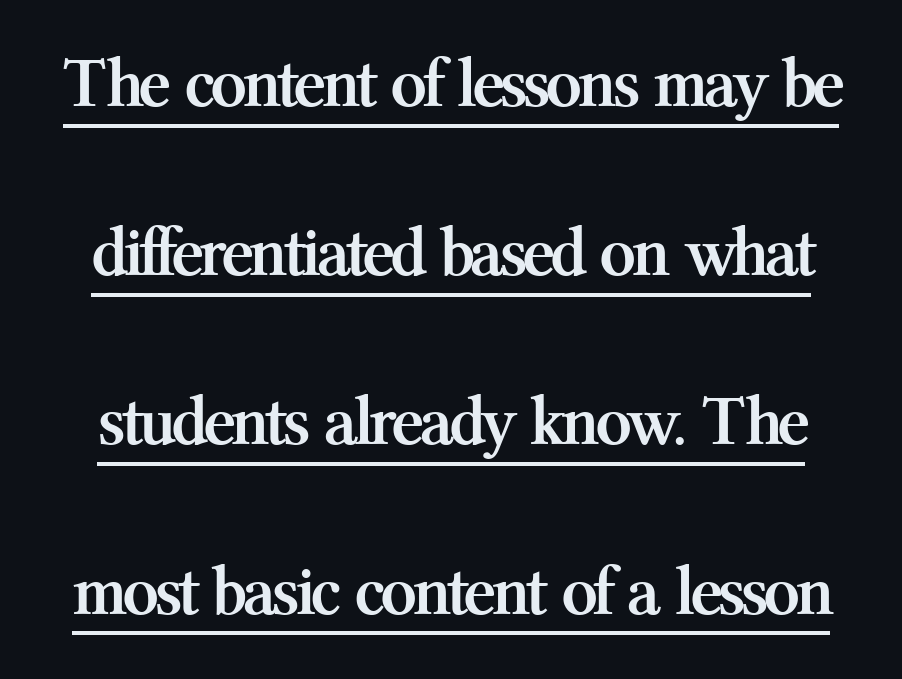
Q: Is the text bold? A: Yes.
Q: Is the text italic (slanted)? A: No, it is upright.
Q: Is the typeface a serif or a sans-serif typeface? A: Serif.
Q: Is the text underlined? A: Yes.
Q: Is the spacing between letters normal or unusually wide? A: Normal.
Q: Is the spacing between lines tight, normal or loose? A: Loose.
Q: Width (condensed, normal, or wide)? A: Normal.
Q: Stroke contrast? A: Medium.
Q: x-height? A: Medium.
Q: Monospaced? A: No.
